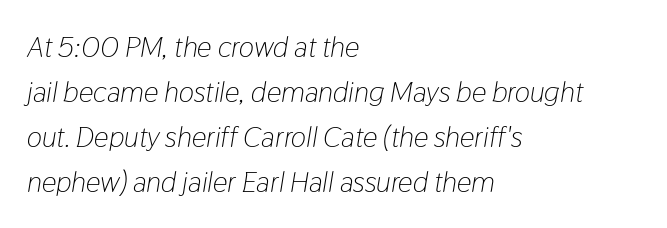
{"italic": "yes", "lean": "right", "slant_degrees": 9, "bold": "no", "weight": "light", "width": "condensed", "stroke_contrast": "low", "x_height": "medium", "monospaced": "no", "underline": "no", "align": "left", "line_spacing": "normal", "line_spacing_ratio": 1.55, "letter_spacing": "normal", "letter_spacing_em": 0.0, "glyph_px": 29}
